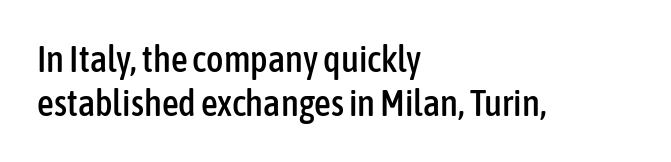
The image shows 37 px condensed sans-serif type, upright; set left-aligned, line spacing 1.19x, normal letter spacing, not underlined; low stroke contrast and a medium x-height.
